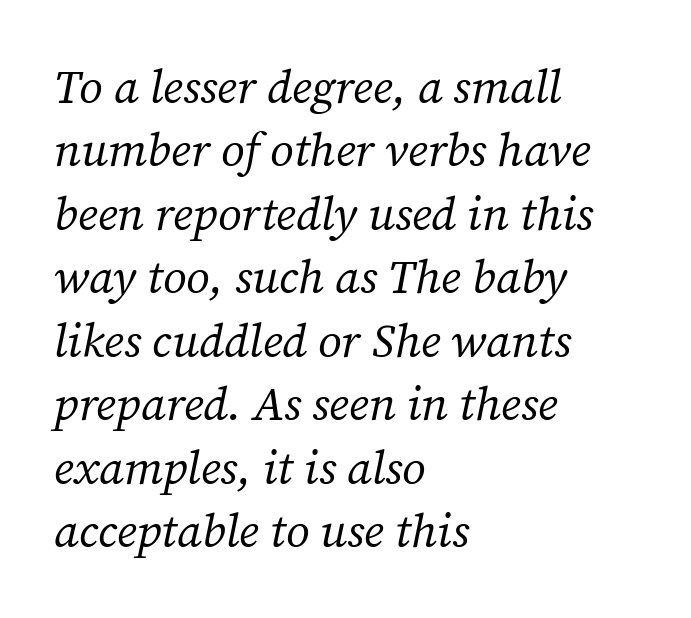
Q: Is the text bold? A: No.
Q: Is the text italic (slanted)? A: Yes, it leans right by about 12 degrees.
Q: Is the typeface a serif or a sans-serif typeface? A: Serif.
Q: Is the text underlined? A: No.
Q: How is the paragraph aligned? A: Left-aligned.
Q: Is the spacing between letters normal or unusually wide? A: Normal.
Q: Is the spacing between lines tight, normal or loose? A: Normal.
Q: Width (condensed, normal, or wide)? A: Normal.
Q: Stroke contrast? A: Medium.
Q: x-height? A: Medium.
Q: Monospaced? A: No.
